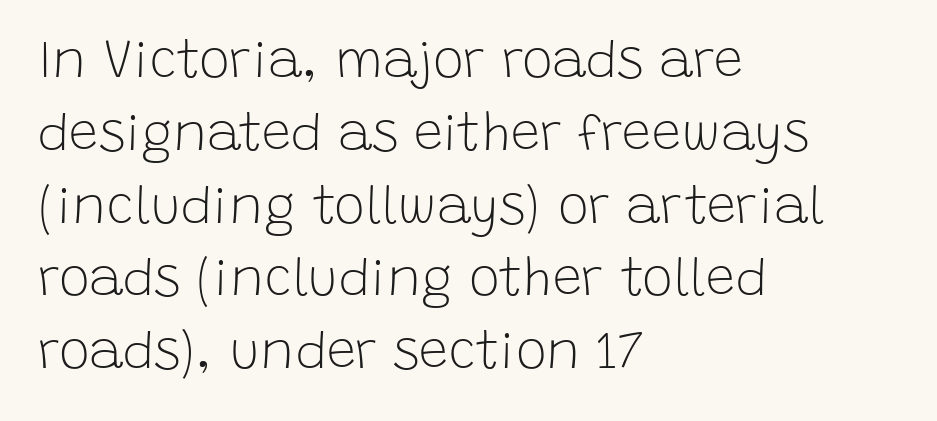
Q: Is the text bold? A: No.
Q: Is the text italic (slanted)? A: No, it is upright.
Q: Is the typeface a serif or a sans-serif typeface? A: Sans-serif.
Q: Is the text underlined? A: No.
Q: How is the paragraph aligned? A: Left-aligned.
Q: Is the spacing between letters normal or unusually wide? A: Normal.
Q: Is the spacing between lines tight, normal or loose? A: Normal.
Q: Width (condensed, normal, or wide)? A: Normal.
Q: Stroke contrast? A: Low.
Q: x-height? A: Large.
Q: Monospaced? A: No.
